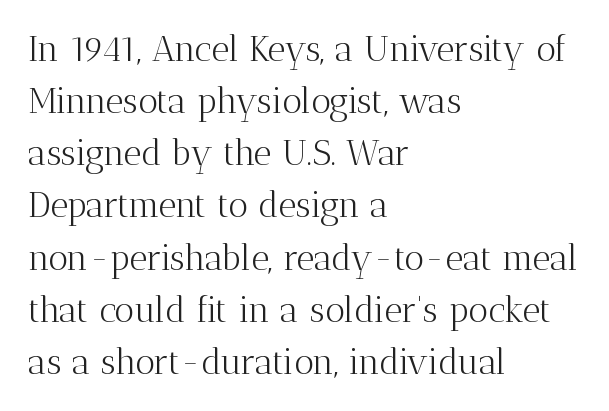
{"serif": "yes", "italic": "no", "bold": "no", "weight": "light", "width": "normal", "stroke_contrast": "medium", "x_height": "medium", "monospaced": "no", "underline": "no", "align": "left", "line_spacing": "normal", "line_spacing_ratio": 1.49, "letter_spacing": "normal", "letter_spacing_em": 0.0, "glyph_px": 35}
